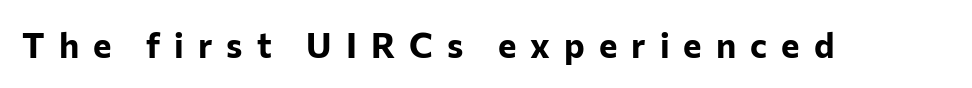
The tracking jumps out immediately: characters are airy and widely separated. What kind of face is this? One without serifs — a sans. The face used here is proportionally spaced, like ordinary book or web type. The characters look thick and weighty, a clear bold.
